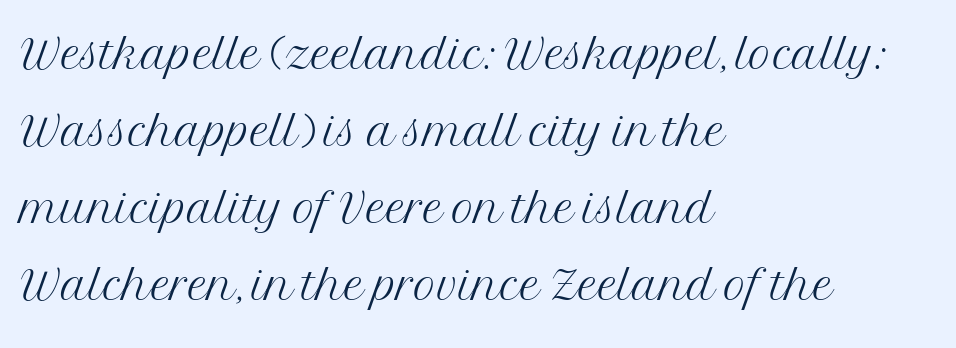
Q: Is the text bold? A: No.
Q: Is the text italic (slanted)? A: Yes.
Q: Is the typeface a serif or a sans-serif typeface? A: Serif.
Q: Is the text underlined? A: No.
Q: How is the paragraph aligned? A: Left-aligned.
Q: Is the spacing between letters normal or unusually wide? A: Normal.
Q: Width (condensed, normal, or wide)? A: Normal.
Q: Stroke contrast? A: Medium.
Q: x-height? A: Medium.
Q: Monospaced? A: No.
